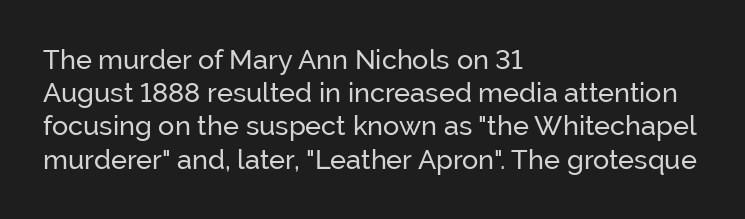
Q: Is the text bold? A: No.
Q: Is the text italic (slanted)? A: No, it is upright.
Q: Is the text underlined? A: No.
Q: How is the paragraph aligned? A: Left-aligned.
Q: Is the spacing between letters normal or unusually wide? A: Normal.
